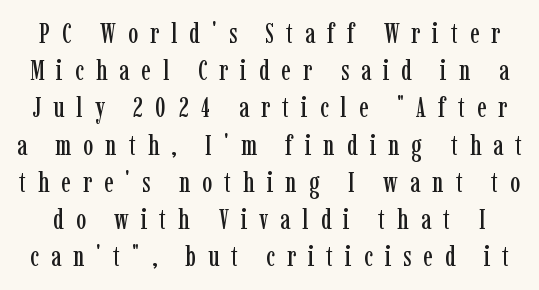
{"serif": "yes", "italic": "no", "width": "condensed", "stroke_contrast": "low", "x_height": "medium", "monospaced": "no", "underline": "no", "line_spacing": "normal", "line_spacing_ratio": 1.33, "letter_spacing": "wide", "letter_spacing_em": 0.43, "glyph_px": 28}
